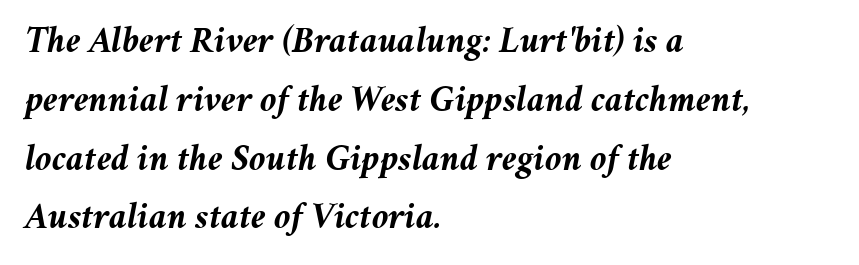
{"italic": "yes", "lean": "right", "slant_degrees": 11, "bold": "yes", "weight": "semibold", "width": "normal", "stroke_contrast": "medium", "x_height": "medium", "monospaced": "no", "underline": "no", "align": "left", "line_spacing": "normal", "line_spacing_ratio": 1.59, "letter_spacing": "normal", "letter_spacing_em": 0.0, "glyph_px": 37}
